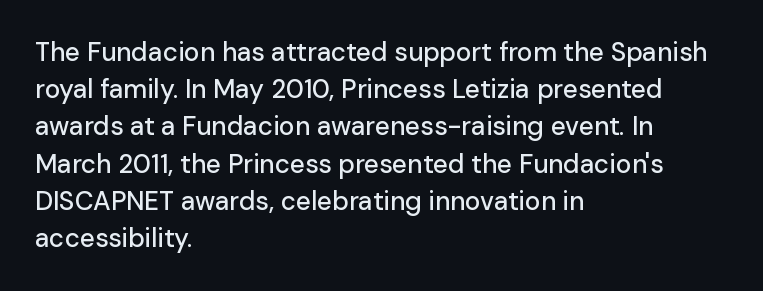
{"italic": "no", "underline": "no", "align": "left", "line_spacing": "normal", "line_spacing_ratio": 1.43, "letter_spacing": "normal", "letter_spacing_em": 0.0, "glyph_px": 26}
